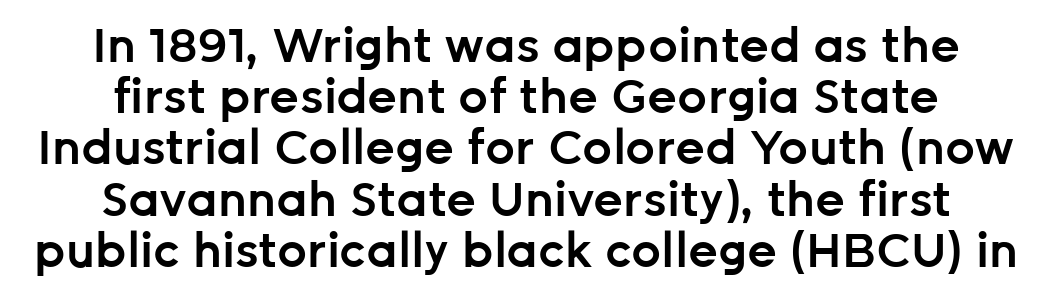
The font is running at a semibold setting, under full bold. The rendering uses a small line-height, squeezing the rows. The strip under each line holds only bare page. Words appear dense and cohesive because spacing is normal. This rendering employs a face without finishing strokes, i.e., a sans-serif.
